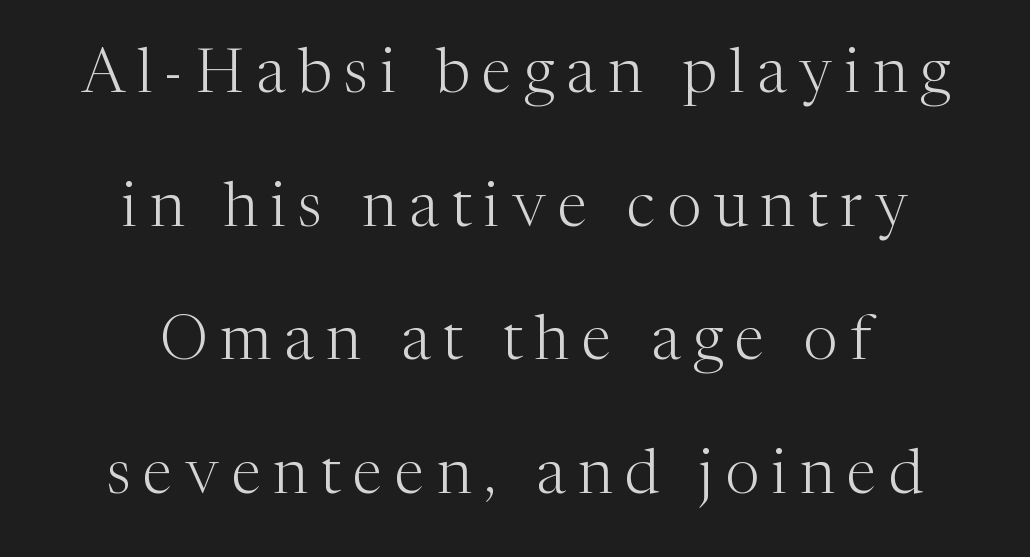
A student would call this center alignment; a typographer would say set centered. If you measured baseline to baseline, you'd find a long distance. The space beneath each line is pristine and unruled. Spacing between characters has been opened up far beyond the box default. Stems and bowls with no extra thickness — not bold.
